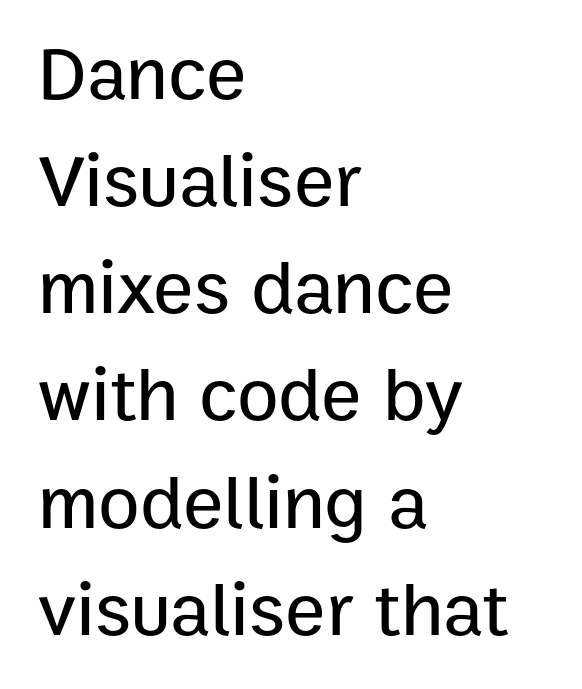
The image shows 76 px sans-serif type, upright; set left-aligned, normal line spacing (1.41x), normal letter spacing, not underlined; low stroke contrast and a medium x-height.
